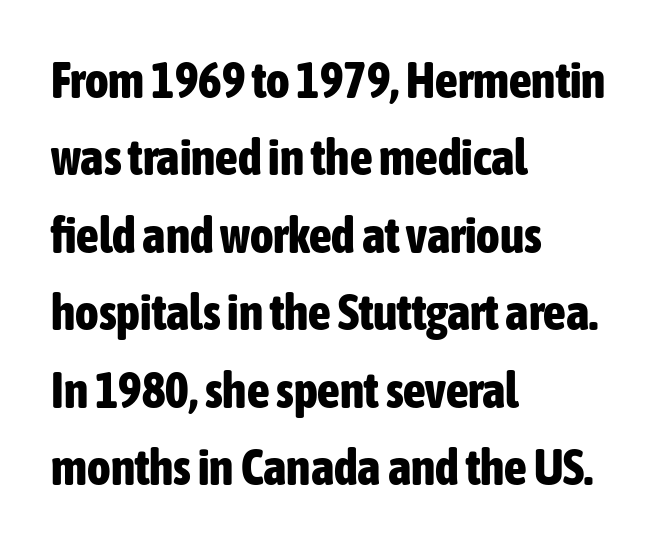
The image shows 50 px bold, condensed sans-serif type, upright; set left-aligned, normal line spacing (1.55x), normal letter spacing, not underlined; low stroke contrast and a medium x-height.
